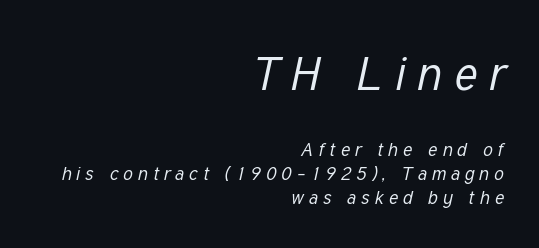
Just letters on the line, the space beneath them empty. This layout puts the oversized block above and the modest block below. Regarding leading, the lines here are spaced in the standard way. No chunkiness to these letters — they're not bold. Glyph-to-glyph distance is far greater than everyday printed text. Visually the block forms a straight wall on the right and a jagged coastline on the left.
